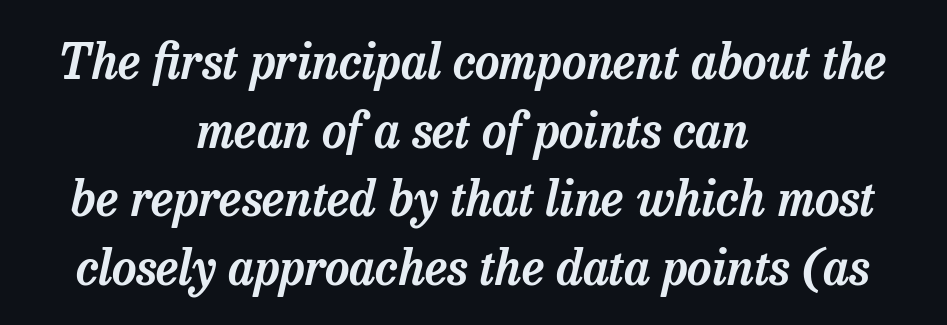
The image shows 48 px serif type, italic (leaning right); set centered, normal line spacing (1.43x), normal letter spacing, not underlined; low stroke contrast and a medium x-height.
